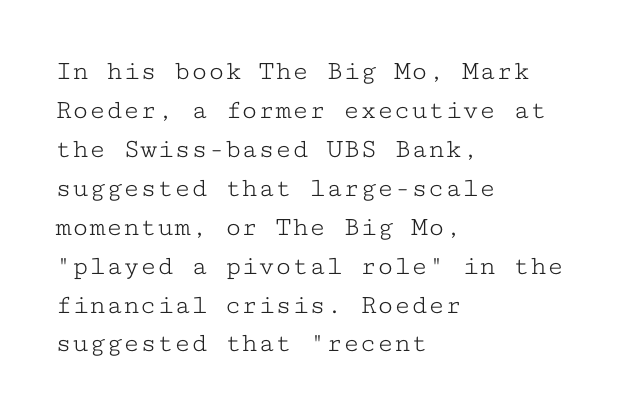
The image shows 28 px light, wide serif type, upright, monospaced; set left-aligned, normal line spacing (1.39x), normal letter spacing, not underlined; low stroke contrast and a medium x-height.
